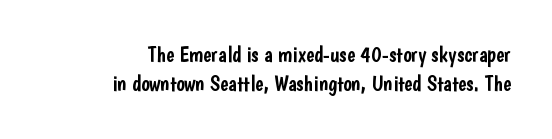
{"italic": "no", "underline": "no", "align": "right", "line_spacing": "normal", "line_spacing_ratio": 1.32, "letter_spacing": "normal", "letter_spacing_em": 0.0, "glyph_px": 22}
